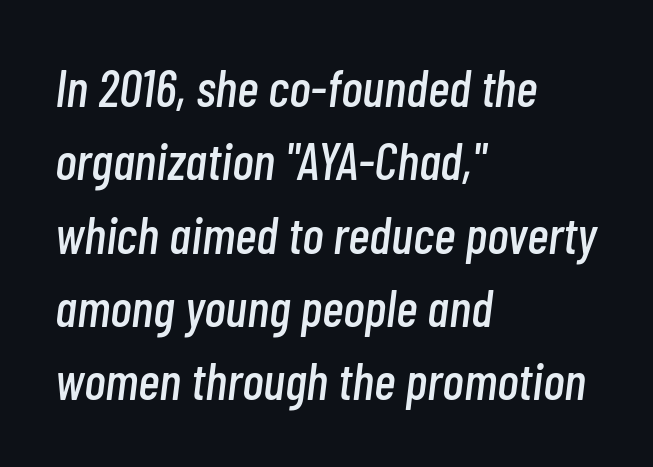
Slanted lettering throughout. Every row of glyphs begins at an identical x-position on the left. Each new line begins a customary step beneath the previous one. Note the varied advance widths — an 'i' is clearly narrower than an 'm'.
